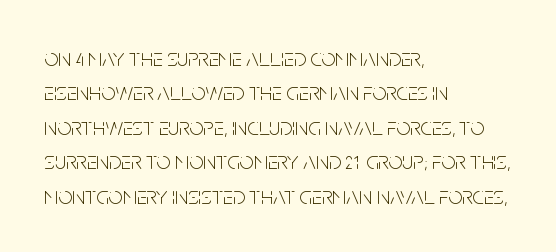
{"italic": "no", "bold": "no", "underline": "no", "align": "left", "line_spacing": "normal", "line_spacing_ratio": 1.38, "letter_spacing": "normal", "letter_spacing_em": 0.0, "glyph_px": 25}
